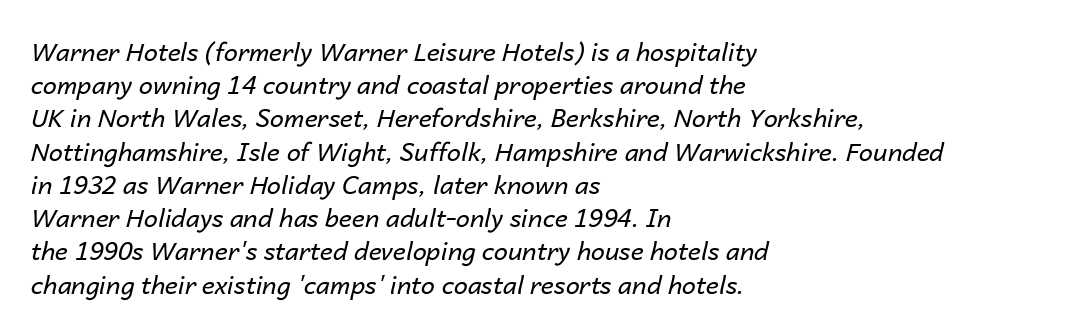
{"italic": "yes", "lean": "right", "slant_degrees": 14, "bold": "no", "underline": "no", "align": "left", "line_spacing": "normal", "line_spacing_ratio": 1.33, "letter_spacing": "normal", "letter_spacing_em": 0.0, "glyph_px": 25}
